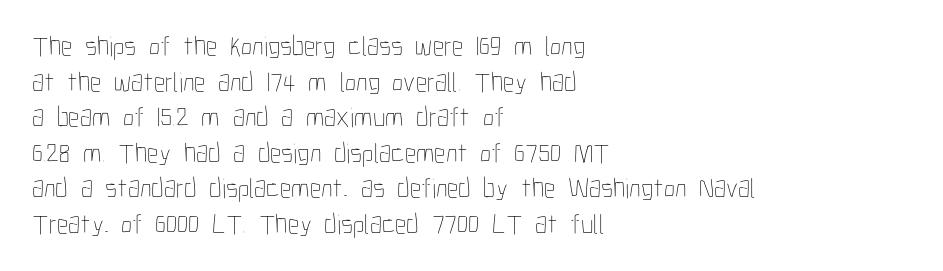
Q: Is the text bold? A: No.
Q: Is the text italic (slanted)? A: No, it is upright.
Q: Is the text underlined? A: No.
Q: How is the paragraph aligned? A: Left-aligned.
Q: Is the spacing between letters normal or unusually wide? A: Normal.
Q: Is the spacing between lines tight, normal or loose? A: Normal.
Q: Width (condensed, normal, or wide)? A: Condensed.
Q: Stroke contrast? A: Low.
Q: x-height? A: Medium.
Q: Monospaced? A: No.
